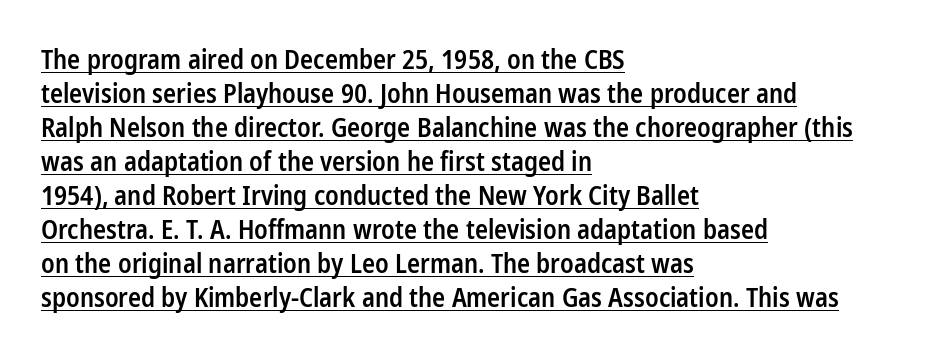
{"italic": "no", "bold": "semi", "underline": "yes", "align": "left", "line_spacing": "normal", "line_spacing_ratio": 1.31, "letter_spacing": "normal", "letter_spacing_em": 0.0, "glyph_px": 26}
